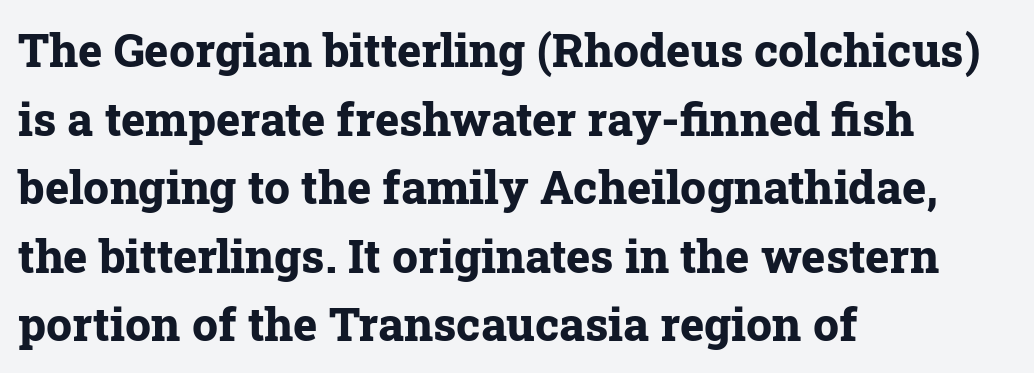
The image shows 46 px bold serif type, upright; set left-aligned, normal line spacing (1.49x), normal letter spacing, not underlined; low stroke contrast and a medium x-height.
